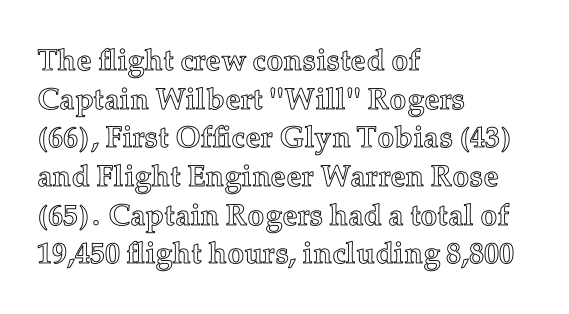
The image shows 30 px text type, upright; set left-aligned, normal line spacing (1.29x), normal letter spacing, not underlined; a medium x-height.
